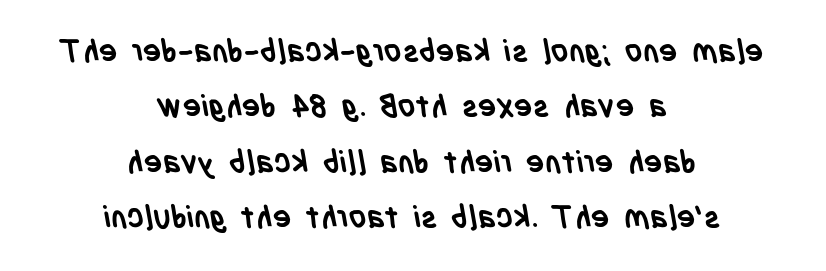
{"serif": "no", "bold": "yes", "weight": "semibold", "width": "condensed", "stroke_contrast": "low", "x_height": "large", "monospaced": "no", "underline": "no", "align": "center", "line_spacing_ratio": 1.79, "letter_spacing": "normal", "letter_spacing_em": 0.0, "glyph_px": 31}
